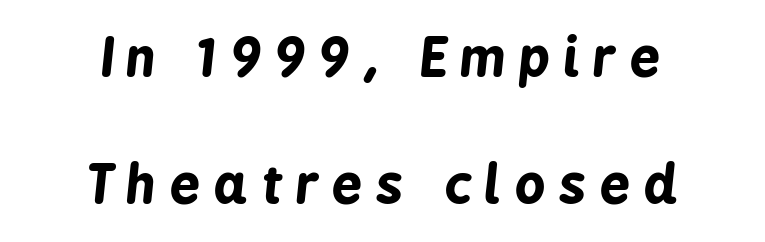
The image shows 53 px bold, condensed type, italic (leaning right); set centered, loose line spacing (2.39x), unusually wide letter spacing (+0.26 em), not underlined; low stroke contrast and a medium x-height.
